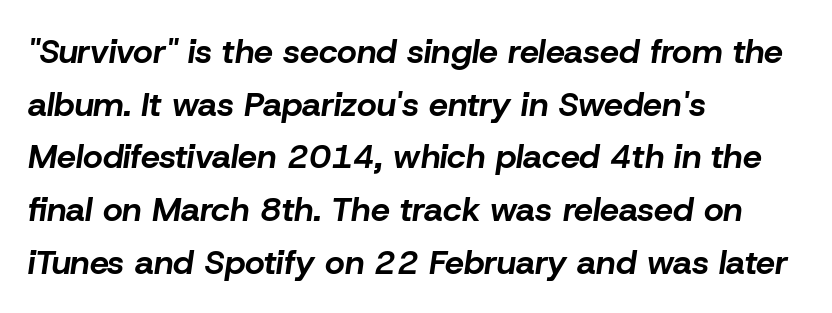
Q: Is the text bold? A: Yes.
Q: Is the text italic (slanted)? A: Yes, it leans right by about 8 degrees.
Q: Is the text underlined? A: No.
Q: How is the paragraph aligned? A: Left-aligned.
Q: Is the spacing between letters normal or unusually wide? A: Normal.
Q: Is the spacing between lines tight, normal or loose? A: Normal.
Q: Width (condensed, normal, or wide)? A: Normal.
Q: Stroke contrast? A: Low.
Q: x-height? A: Medium.
Q: Monospaced? A: No.
